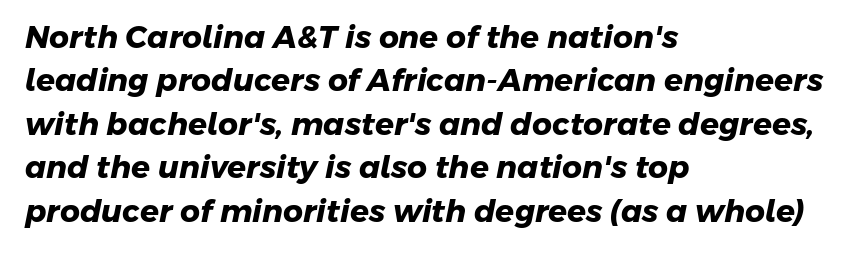
This block has exactly the height ordinary leading produces. The space directly below the letters is spotless. Do the characters align in a grid? No, the font is proportional. The typesetting leans heavy: a genuine bold.
